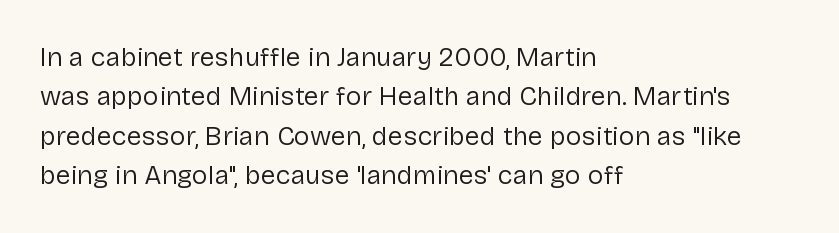
Quick note: not italic, upright. Is the stroke heavy? The answer is a plain regular-or-lighter. The setting favours the left margin, as ordinary paragraphs usually do. Has an underline been added? It has not. Tracking here is standard; glyphs follow each other at the usual distance. Line spacing here is normal.
